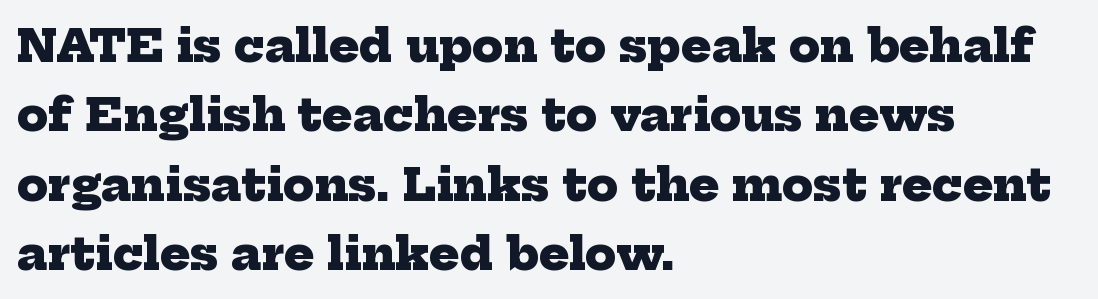
The zone under the glyphs is completely vacant. The font is running at its bold setting. Yep, those are serifs on the letters. If you drew a ruler down the left edge, every line would touch it. Looks like regular typesetting: each glyph gets only the width it needs. The horizontal fit of the characters is conventional and even.
